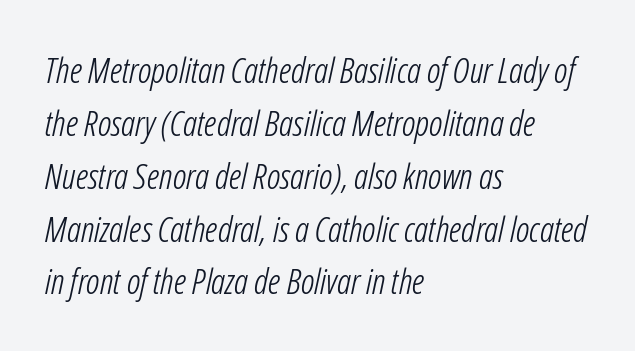
Q: Is the text bold? A: No.
Q: Is the text italic (slanted)? A: Yes, it leans right by about 12 degrees.
Q: Is the text underlined? A: No.
Q: How is the paragraph aligned? A: Left-aligned.
Q: Is the spacing between letters normal or unusually wide? A: Normal.
Q: Is the spacing between lines tight, normal or loose? A: Normal.
Q: Width (condensed, normal, or wide)? A: Condensed.
Q: Stroke contrast? A: Low.
Q: x-height? A: Medium.
Q: Monospaced? A: No.
